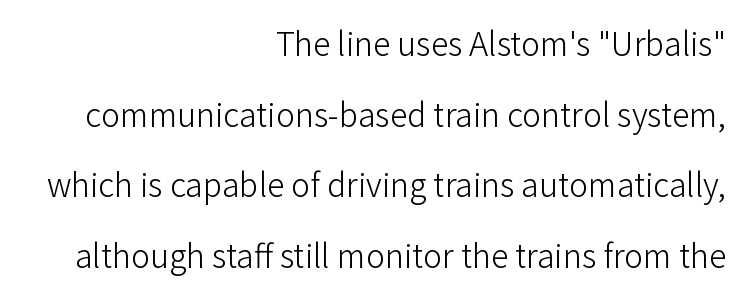
Q: Is the text bold? A: No.
Q: Is the text italic (slanted)? A: No, it is upright.
Q: Is the typeface a serif or a sans-serif typeface? A: Sans-serif.
Q: Is the text underlined? A: No.
Q: How is the paragraph aligned? A: Right-aligned.
Q: Is the spacing between letters normal or unusually wide? A: Normal.
Q: Is the spacing between lines tight, normal or loose? A: Loose.
Q: Width (condensed, normal, or wide)? A: Normal.
Q: Stroke contrast? A: Low.
Q: x-height? A: Medium.
Q: Monospaced? A: No.
